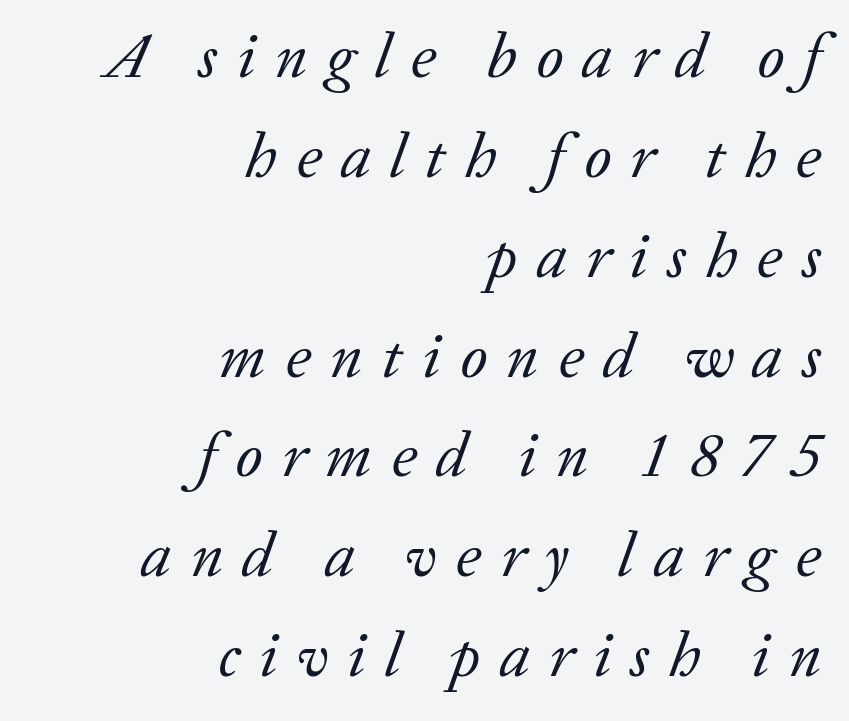
{"serif": "yes", "italic": "yes", "lean": "right", "slant_degrees": 20, "bold": "no", "weight": "regular", "width": "normal", "stroke_contrast": "low", "x_height": "medium", "monospaced": "no", "underline": "no", "align": "right", "line_spacing": "normal", "line_spacing_ratio": 1.56, "letter_spacing": "wide", "letter_spacing_em": 0.3, "glyph_px": 64}
